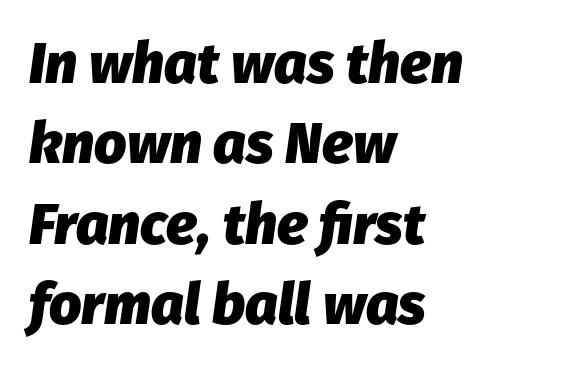
{"italic": "yes", "lean": "right", "slant_degrees": 8, "bold": "yes", "weight": "heavy", "width": "normal", "stroke_contrast": "low", "x_height": "medium", "monospaced": "no", "underline": "no", "align": "left", "line_spacing": "normal", "line_spacing_ratio": 1.41, "letter_spacing": "normal", "letter_spacing_em": 0.0, "glyph_px": 57}
